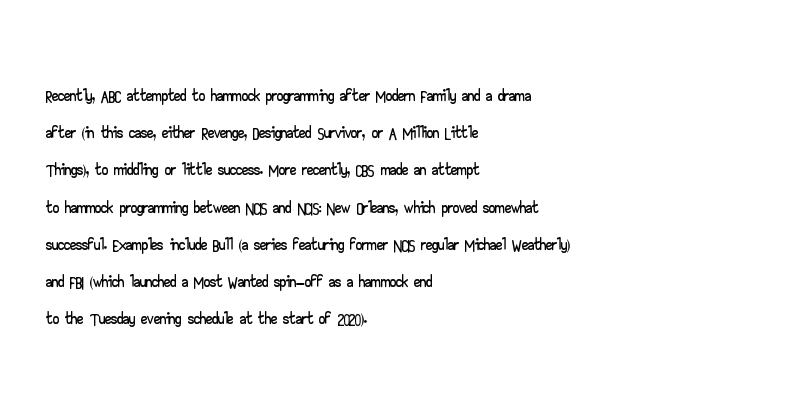
{"italic": "no", "underline": "no", "align": "left", "line_spacing": "normal", "line_spacing_ratio": 1.49, "letter_spacing": "normal", "letter_spacing_em": 0.0, "glyph_px": 25}
